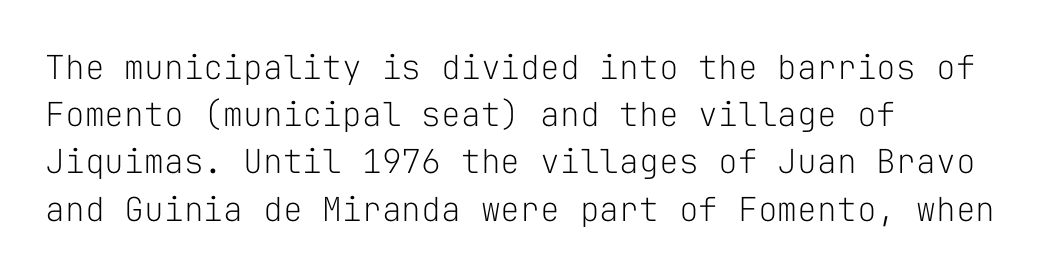
Q: Is the text bold? A: No.
Q: Is the text italic (slanted)? A: No, it is upright.
Q: Is the typeface a serif or a sans-serif typeface? A: Sans-serif.
Q: Is the text underlined? A: No.
Q: How is the paragraph aligned? A: Left-aligned.
Q: Is the spacing between letters normal or unusually wide? A: Normal.
Q: Is the spacing between lines tight, normal or loose? A: Normal.
Q: Width (condensed, normal, or wide)? A: Normal.
Q: Stroke contrast? A: Low.
Q: x-height? A: Medium.
Q: Monospaced? A: Yes.
